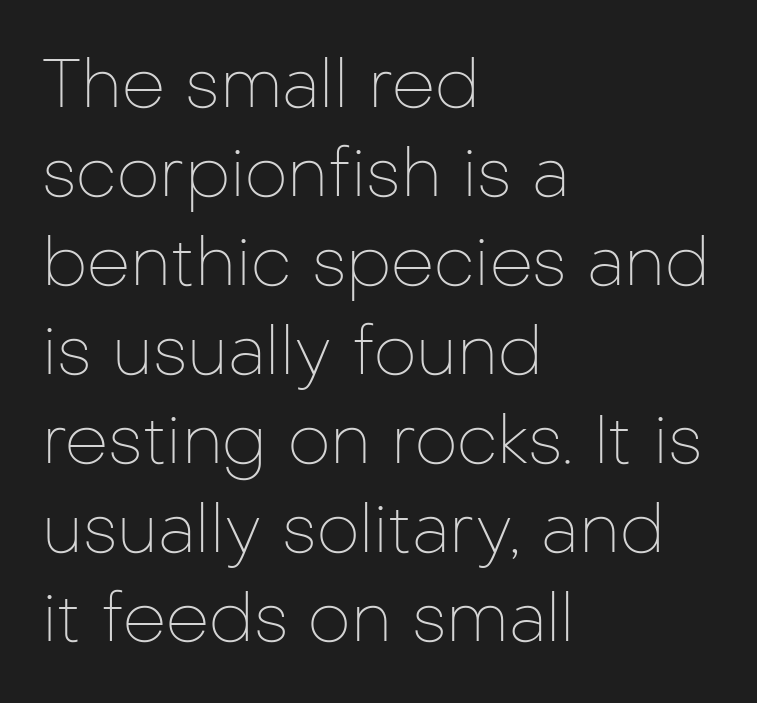
Q: Is the text bold? A: No.
Q: Is the text italic (slanted)? A: No, it is upright.
Q: Is the typeface a serif or a sans-serif typeface? A: Sans-serif.
Q: Is the text underlined? A: No.
Q: How is the paragraph aligned? A: Left-aligned.
Q: Is the spacing between letters normal or unusually wide? A: Normal.
Q: Is the spacing between lines tight, normal or loose? A: Normal.
Q: Width (condensed, normal, or wide)? A: Normal.
Q: Stroke contrast? A: Low.
Q: x-height? A: Medium.
Q: Monospaced? A: No.
